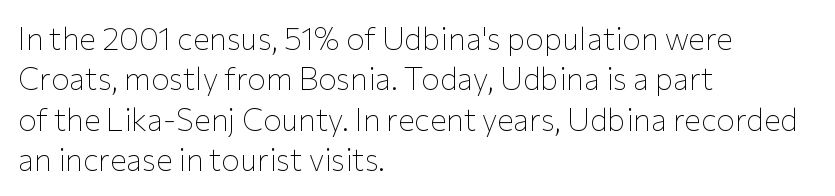
Q: Is the text bold? A: No.
Q: Is the text italic (slanted)? A: No, it is upright.
Q: Is the typeface a serif or a sans-serif typeface? A: Sans-serif.
Q: Is the text underlined? A: No.
Q: How is the paragraph aligned? A: Left-aligned.
Q: Is the spacing between letters normal or unusually wide? A: Normal.
Q: Is the spacing between lines tight, normal or loose? A: Normal.
Q: Width (condensed, normal, or wide)? A: Normal.
Q: Stroke contrast? A: Low.
Q: x-height? A: Medium.
Q: Monospaced? A: No.
